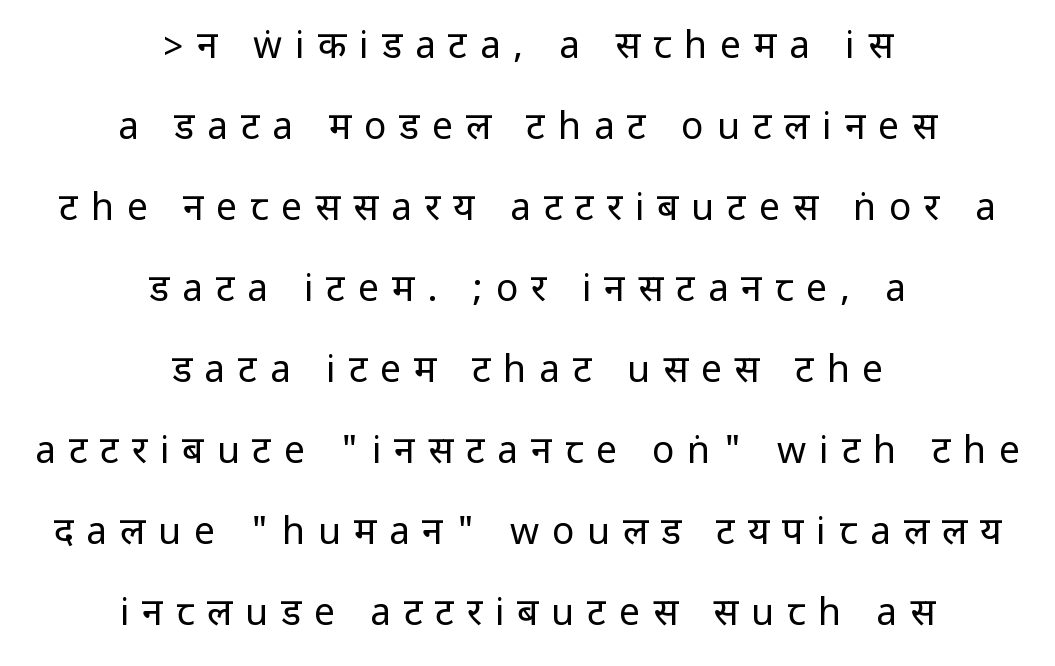
{"serif": "no", "italic": "no", "bold": "no", "weight": "regular", "width": "condensed", "stroke_contrast": "low", "underline": "no", "align": "center", "line_spacing": "loose", "line_spacing_ratio": 2.19, "letter_spacing": "wide", "letter_spacing_em": 0.35, "glyph_px": 37}
